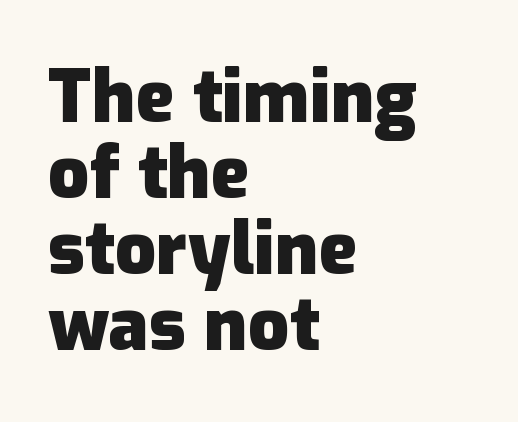
The image shows 73 px heavy sans-serif type, upright; set left-aligned, tight line spacing (1.04x), normal letter spacing, not underlined; low stroke contrast and a medium x-height.
